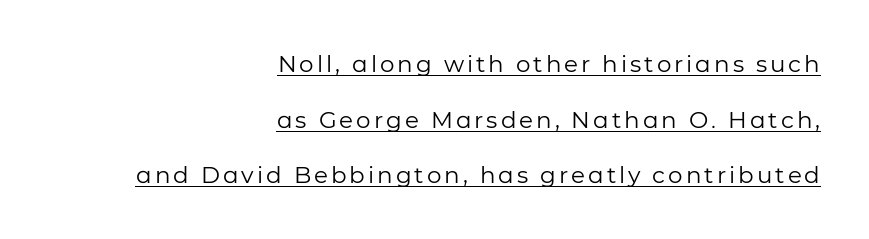
Q: Is the text bold? A: No.
Q: Is the text italic (slanted)? A: No, it is upright.
Q: Is the text underlined? A: Yes.
Q: How is the paragraph aligned? A: Right-aligned.
Q: Is the spacing between lines tight, normal or loose? A: Loose.
